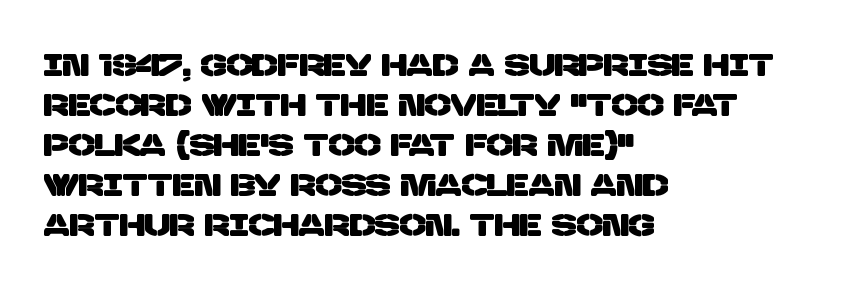
Descenders hang freely into open space. The face used here is proportionally spaced, like ordinary book or web type. Students, observe: this is what conventionally led text looks like. Is the block centered? No — it sits flush against the left margin. The font family rendered here belongs to the sans-serif group.
